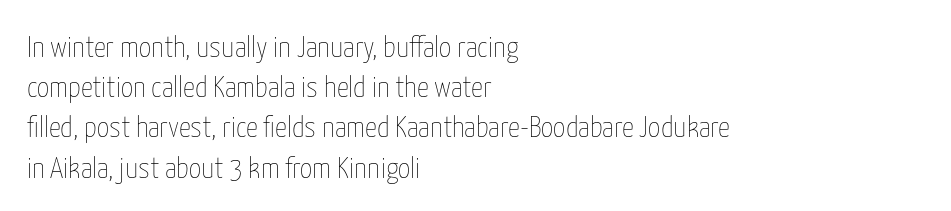
Q: Is the text bold? A: No.
Q: Is the text italic (slanted)? A: No, it is upright.
Q: Is the text underlined? A: No.
Q: How is the paragraph aligned? A: Left-aligned.
Q: Is the spacing between letters normal or unusually wide? A: Normal.
Q: Is the spacing between lines tight, normal or loose? A: Normal.
Q: Width (condensed, normal, or wide)? A: Condensed.
Q: Stroke contrast? A: Low.
Q: x-height? A: Medium.
Q: Monospaced? A: No.
